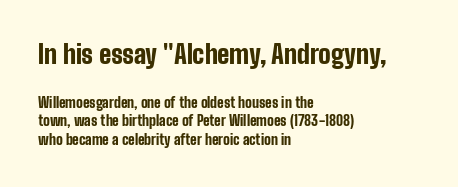
These words are printed bold, with thick strokes throughout. Just letters on the line, the space beneath them empty. The leading is moderate, giving the passage an even texture. No italicization has been applied; the sample stays upright. The emphasis by scale lands on block number one, above. Words appear dense and cohesive because spacing is normal.
